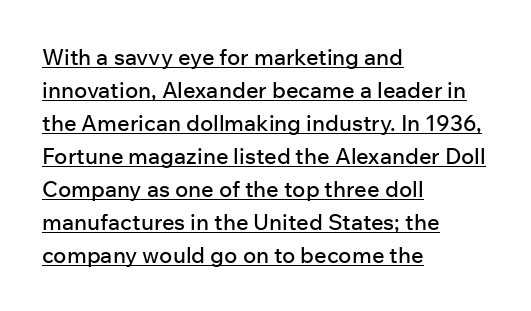
There is no visible air inserted between adjacent glyphs. Posture: upright roman. One glance says typical: line gaps are just what's usual. A typographer would call this underscored text.
